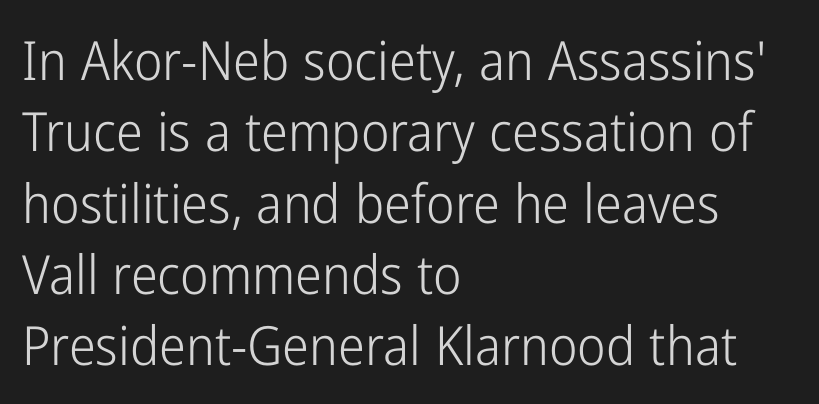
Q: Is the text bold? A: No.
Q: Is the text italic (slanted)? A: No, it is upright.
Q: Is the typeface a serif or a sans-serif typeface? A: Sans-serif.
Q: Is the text underlined? A: No.
Q: How is the paragraph aligned? A: Left-aligned.
Q: Is the spacing between letters normal or unusually wide? A: Normal.
Q: Is the spacing between lines tight, normal or loose? A: Normal.
Q: Width (condensed, normal, or wide)? A: Condensed.
Q: Stroke contrast? A: Low.
Q: x-height? A: Medium.
Q: Monospaced? A: No.
